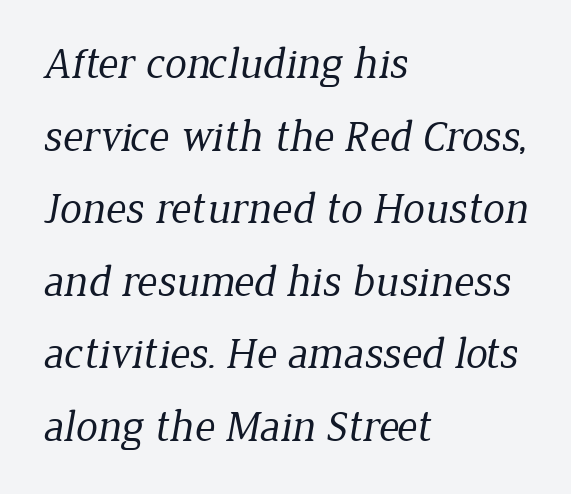
{"serif": "yes", "bold": "no", "weight": "regular", "width": "normal", "stroke_contrast": "low", "x_height": "medium", "monospaced": "no", "underline": "no", "align": "left", "line_spacing": "normal", "line_spacing_ratio": 1.65, "letter_spacing": "normal", "letter_spacing_em": 0.0, "glyph_px": 44}
